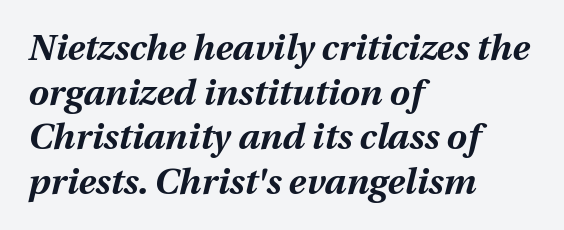
A student would call this left alignment; a typographer would say flush left, rag right. Plain, unruled lines of type. Proportional: the letters do not fall into vertical columns. Its strokes are broad and dark, the hallmark of bold type.
